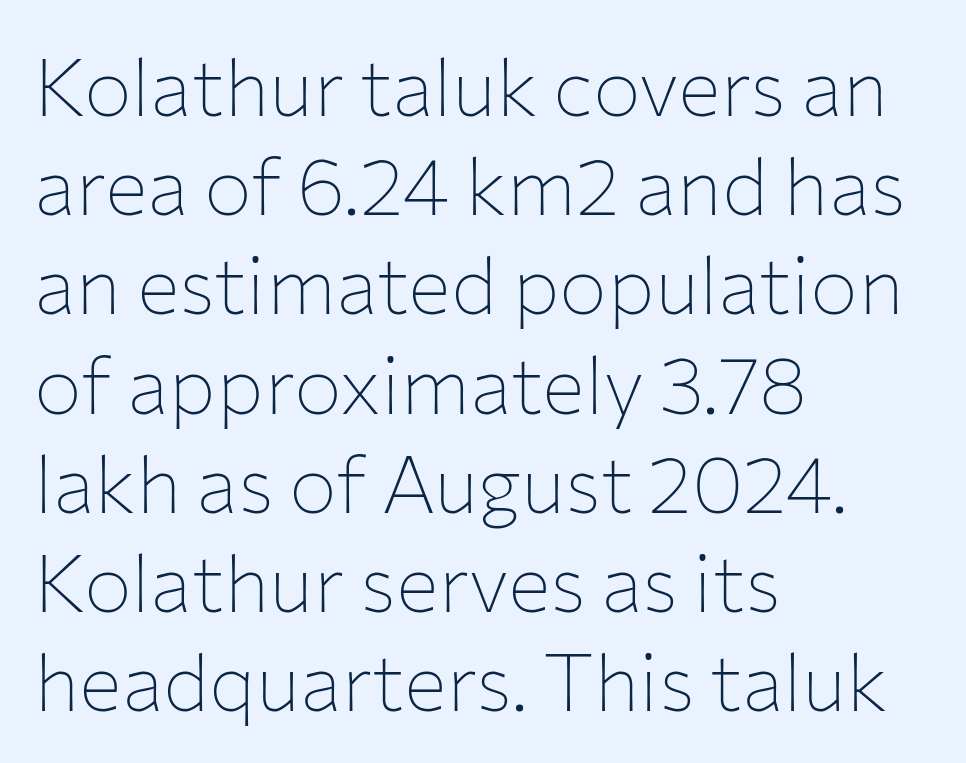
Q: Is the text bold? A: No.
Q: Is the text italic (slanted)? A: No, it is upright.
Q: Is the typeface a serif or a sans-serif typeface? A: Sans-serif.
Q: Is the text underlined? A: No.
Q: How is the paragraph aligned? A: Left-aligned.
Q: Is the spacing between letters normal or unusually wide? A: Normal.
Q: Width (condensed, normal, or wide)? A: Normal.
Q: Stroke contrast? A: Low.
Q: x-height? A: Medium.
Q: Monospaced? A: No.
